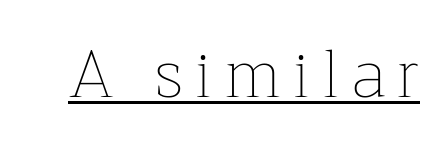
Does a line run under the words? Yes, clearly. Do the letters lean? They stand straight. Stem width sits at or under what a default text font uses. The passage shown is typed in a proportional face where columns would drift.
